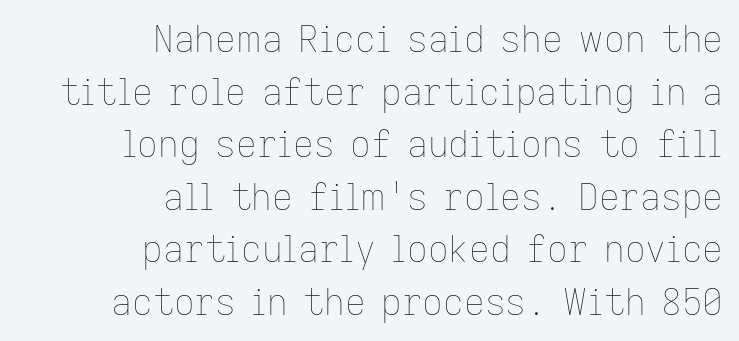
{"italic": "no", "bold": "no", "weight": "thin", "width": "normal", "stroke_contrast": "low", "x_height": "medium", "monospaced": "no", "underline": "no", "align": "right", "line_spacing": "normal", "line_spacing_ratio": 1.46, "letter_spacing": "normal", "letter_spacing_em": 0.0, "glyph_px": 36}
